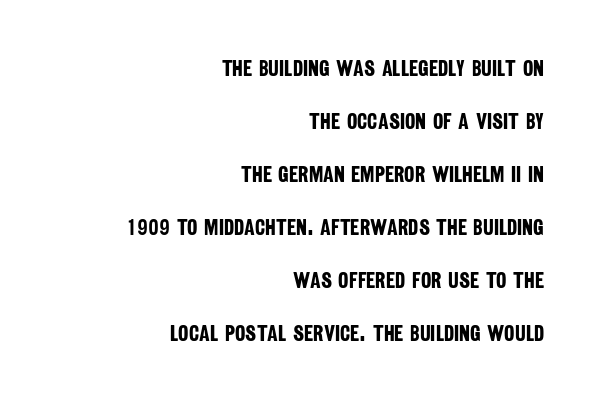
The image shows 22 px bold type; set right-aligned, loose line spacing (2.41x), normal letter spacing, not underlined.
